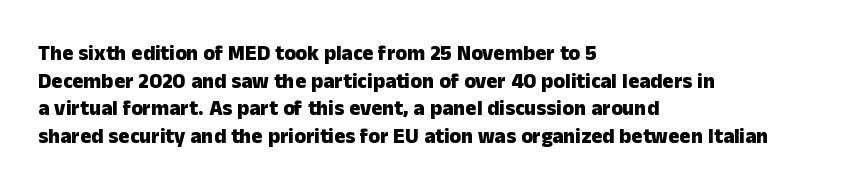
Normally led — the rows are evenly, conventionally spaced. Caption: standard tracking, unaltered. Check the space under the baseline: it is left empty. This sample is left-justified, so line endings fall wherever the words run out. These lines were composed using upright roman letters.
